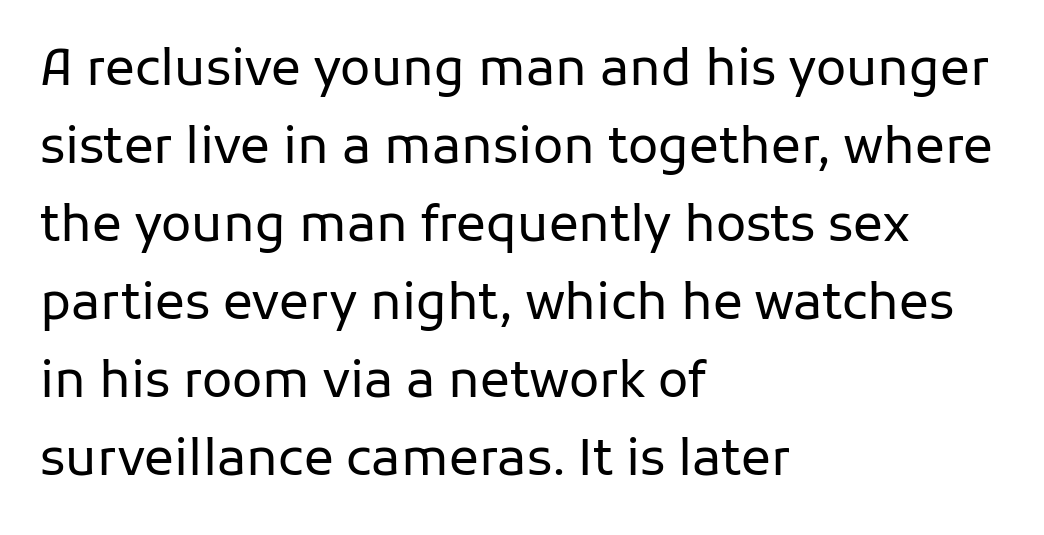
If you measured baseline to baseline, you'd find a middling distance. Is the letter spacing exaggerated? No — it looks like the ordinary default. These lines stack with their left ends in a neat column. Grotesque or geometric, the face here clearly has no serifs. Stems here are at most as thick as an everyday book face. The letters stand upright; this is a roman face.
